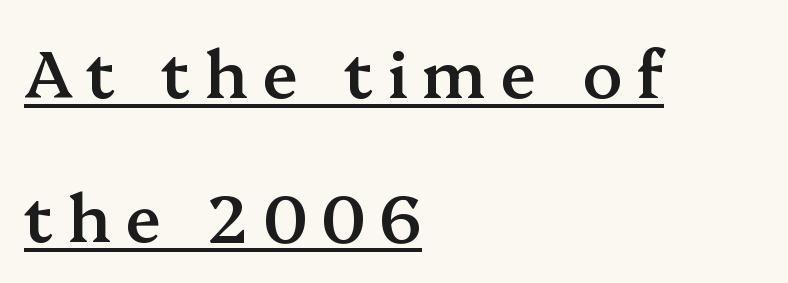
Q: Is the text bold? A: Semi-bold.
Q: Is the text italic (slanted)? A: No, it is upright.
Q: Is the typeface a serif or a sans-serif typeface? A: Serif.
Q: Is the text underlined? A: Yes.
Q: How is the paragraph aligned? A: Left-aligned.
Q: Is the spacing between letters normal or unusually wide? A: Unusually wide.
Q: Is the spacing between lines tight, normal or loose? A: Loose.
Q: Width (condensed, normal, or wide)? A: Normal.
Q: Stroke contrast? A: Medium.
Q: x-height? A: Medium.
Q: Monospaced? A: No.
